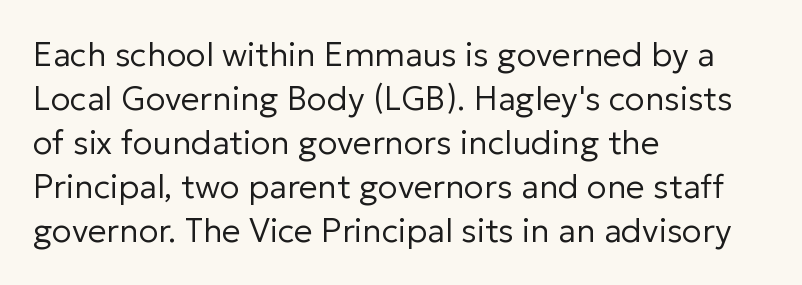
{"serif": "no", "italic": "no", "bold": "no", "weight": "regular", "width": "normal", "stroke_contrast": "low", "x_height": "medium", "monospaced": "no", "underline": "no", "align": "left", "line_spacing": "normal", "line_spacing_ratio": 1.33, "letter_spacing": "normal", "letter_spacing_em": 0.0, "glyph_px": 33}
